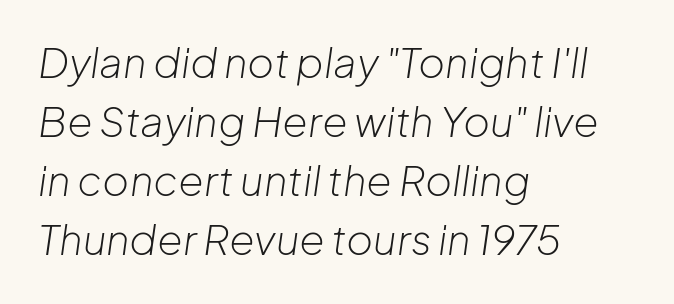
The vertical gap from one line to the next is medium. Check the space under the baseline: it is left empty. Notice how the passage keeps a crisp vertical edge on the left only. The whole block is typeset with a tilt. Nothing unusual about the tracking: characters are spaced as the font intends.
